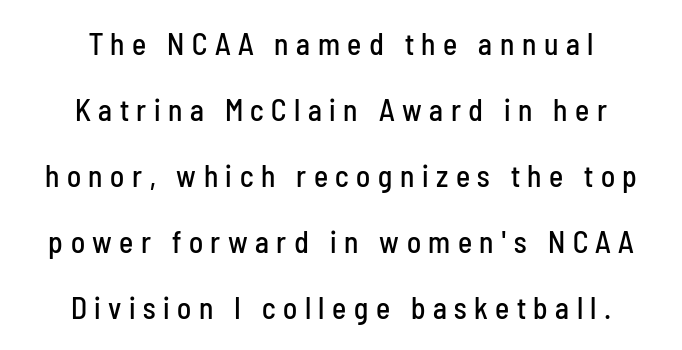
The image shows 30 px condensed sans-serif type, upright; set centered, loose line spacing (2.2x), unusually wide letter spacing (+0.25 em), not underlined; low stroke contrast and a medium x-height.
